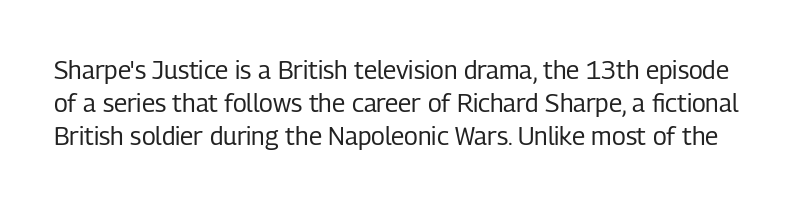
The specimen omits any rule beneath the text block's lines. Regular leading. A typesetter would call this zero additional tracking. No heavy texture on the line: the type isn't bold.
